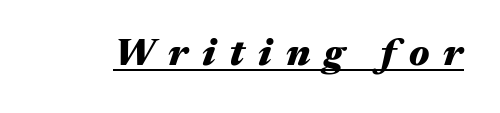
An italicized treatment has been applied to the whole sample. Plenty of ink on the page — the face is bold. The sample's only ornament is a line tracing under the words. Do the characters align in a grid? No, the font is proportional. Honestly, the letter spacing is so wide it's the main thing you notice.
